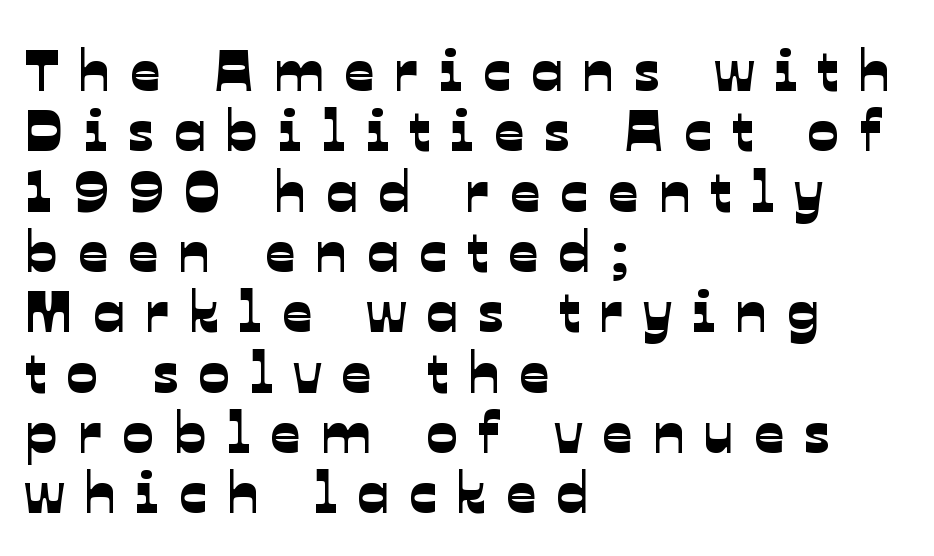
Teacher's note: observe the even left margin — that is flush-left alignment. Words appear elongated and porous because spacing is wide. Look at the bottom of the vertical strokes: they stop flat, with no serifs. Nobody drew a line under any word here.
